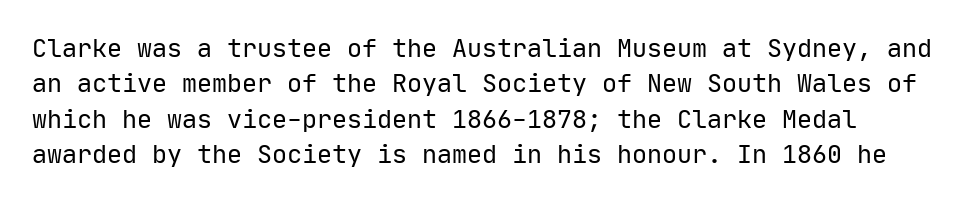
{"italic": "no", "bold": "no", "underline": "no", "line_spacing": "normal", "line_spacing_ratio": 1.42, "letter_spacing": "normal", "letter_spacing_em": 0.0, "glyph_px": 25}
